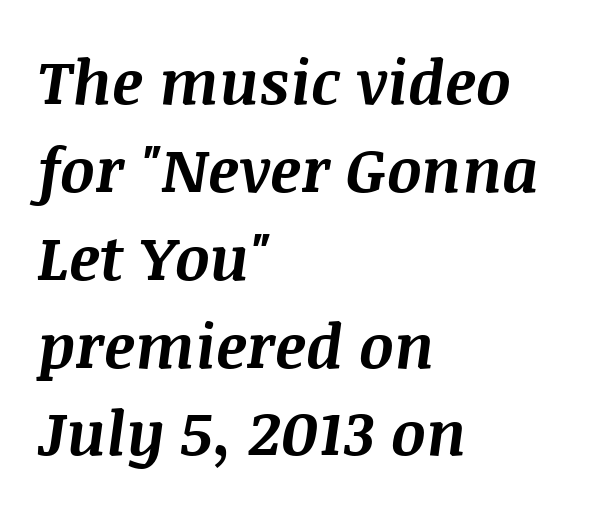
The image shows 61 px bold type, italic (leaning right); set left-aligned, normal line spacing (1.44x), normal letter spacing, not underlined; medium stroke contrast and a large x-height.
